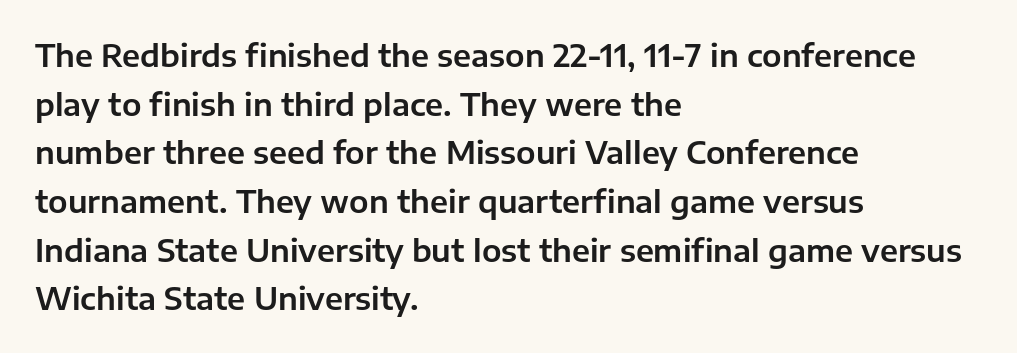
Q: Is the text italic (slanted)? A: No, it is upright.
Q: Is the typeface a serif or a sans-serif typeface? A: Sans-serif.
Q: Is the text underlined? A: No.
Q: How is the paragraph aligned? A: Left-aligned.
Q: Is the spacing between letters normal or unusually wide? A: Normal.
Q: Is the spacing between lines tight, normal or loose? A: Normal.
Q: Width (condensed, normal, or wide)? A: Normal.
Q: Stroke contrast? A: Low.
Q: x-height? A: Medium.
Q: Monospaced? A: No.
